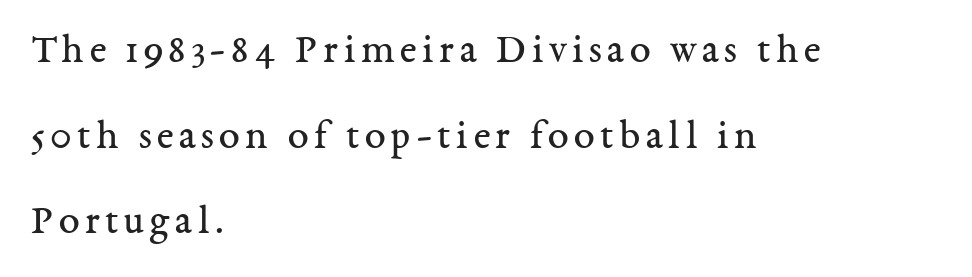
Q: Is the text bold? A: No.
Q: Is the text italic (slanted)? A: No, it is upright.
Q: Is the typeface a serif or a sans-serif typeface? A: Serif.
Q: Is the text underlined? A: No.
Q: How is the paragraph aligned? A: Left-aligned.
Q: Is the spacing between lines tight, normal or loose? A: Loose.
Q: Width (condensed, normal, or wide)? A: Normal.
Q: Stroke contrast? A: Medium.
Q: x-height? A: Medium.
Q: Monospaced? A: No.
